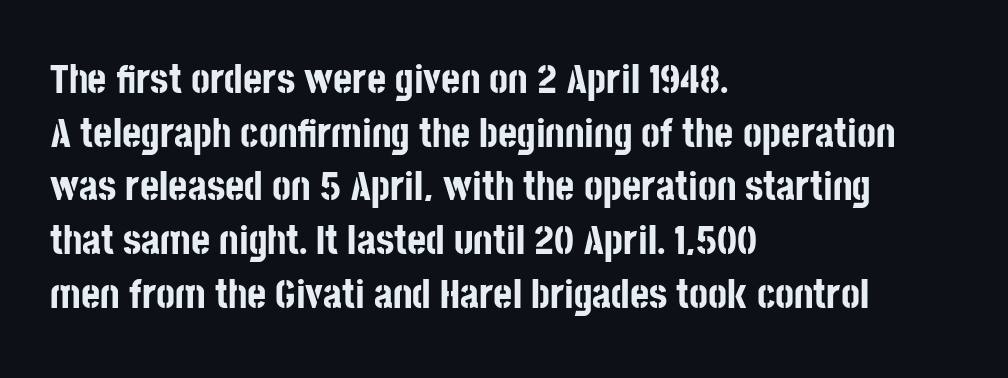
The image shows 41 px bold, condensed sans-serif type, upright; set left-aligned, normal line spacing (1.31x), normal letter spacing, not underlined; low stroke contrast and a large x-height.
